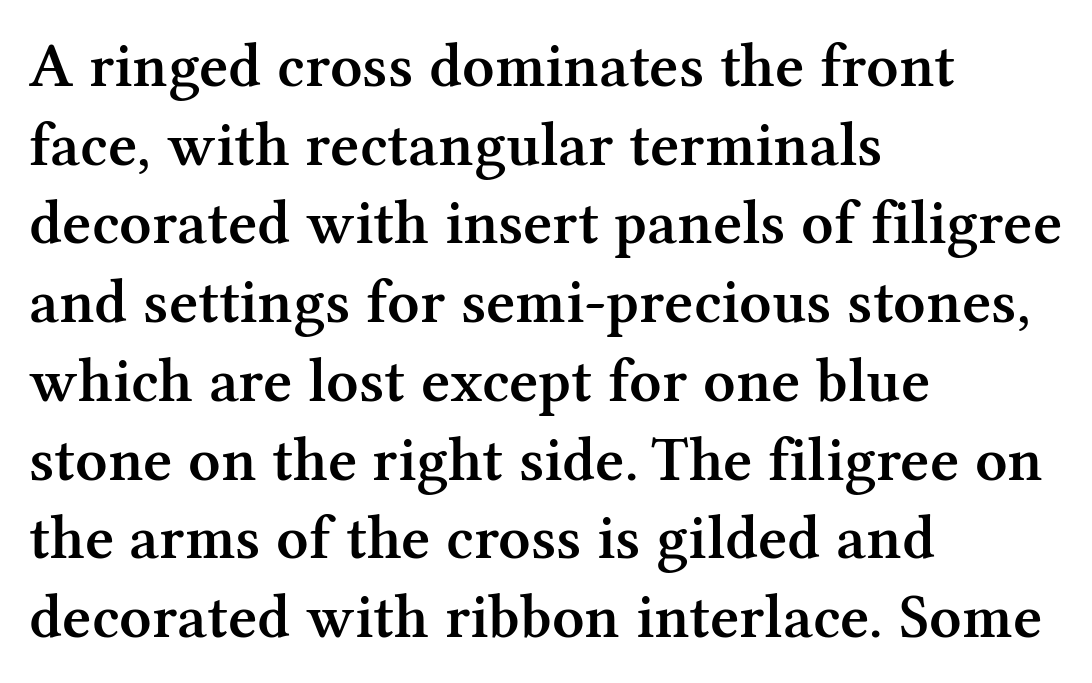
{"serif": "yes", "italic": "no", "bold": "semi", "weight": "semibold", "width": "normal", "stroke_contrast": "medium", "x_height": "medium", "monospaced": "no", "underline": "no", "align": "left", "line_spacing": "normal", "line_spacing_ratio": 1.25, "letter_spacing": "normal", "letter_spacing_em": 0.0, "glyph_px": 63}
